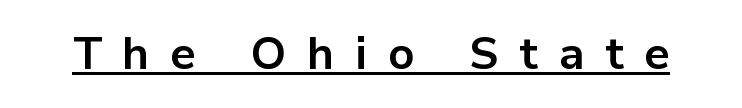
{"serif": "no", "italic": "no", "bold": "yes", "weight": "bold", "width": "normal", "stroke_contrast": "low", "x_height": "medium", "monospaced": "no", "underline": "yes", "letter_spacing": "wide", "letter_spacing_em": 0.47, "glyph_px": 45}
